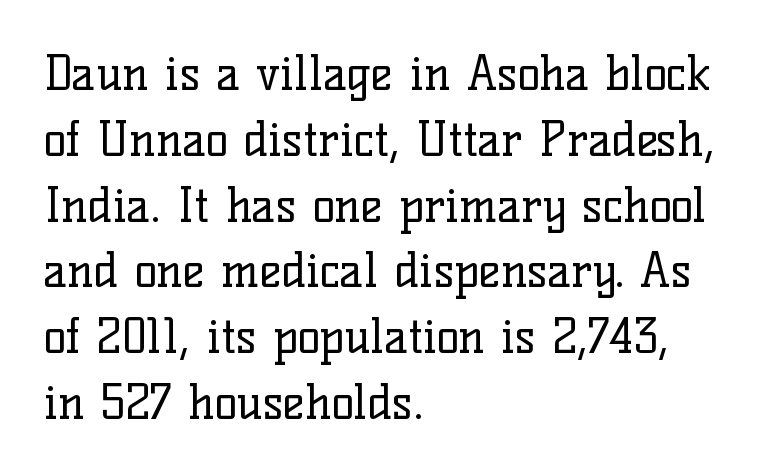
The image shows 47 px regular-weight serif type, upright; set left-aligned, normal line spacing (1.4x), normal letter spacing, not underlined; low stroke contrast and a medium x-height.
